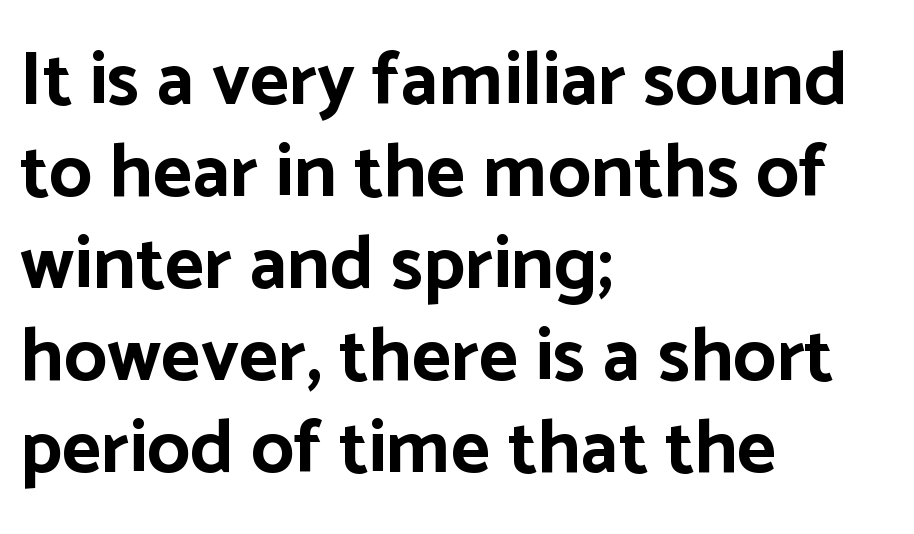
Does extra space separate the letters? No, they use regular spacing. I'd describe the lettering as bold — thick and assertive. The ragged edge is on the right, which tells us the setting is flush left. You can tell from the bare stems that sans-serif type was used. Italic? Not at all — the glyphs are vertical. Nobody drew a line under any word here.
